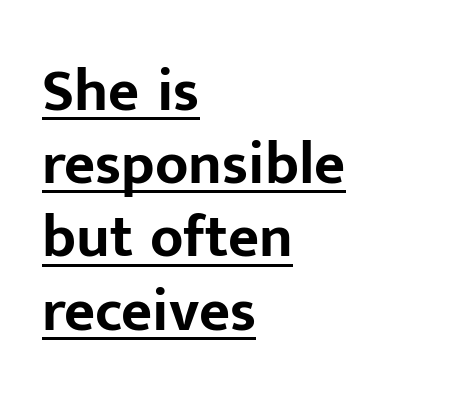
Q: Is the text bold? A: Yes.
Q: Is the text italic (slanted)? A: No, it is upright.
Q: Is the typeface a serif or a sans-serif typeface? A: Sans-serif.
Q: Is the text underlined? A: Yes.
Q: How is the paragraph aligned? A: Left-aligned.
Q: Is the spacing between letters normal or unusually wide? A: Normal.
Q: Width (condensed, normal, or wide)? A: Normal.
Q: Stroke contrast? A: Low.
Q: x-height? A: Medium.
Q: Monospaced? A: No.
